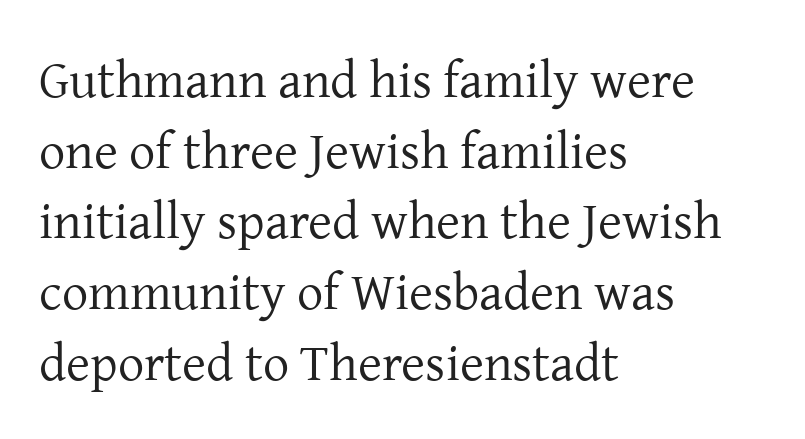
Q: Is the text bold? A: No.
Q: Is the text italic (slanted)? A: No, it is upright.
Q: Is the typeface a serif or a sans-serif typeface? A: Serif.
Q: Is the text underlined? A: No.
Q: How is the paragraph aligned? A: Left-aligned.
Q: Is the spacing between letters normal or unusually wide? A: Normal.
Q: Is the spacing between lines tight, normal or loose? A: Normal.
Q: Width (condensed, normal, or wide)? A: Normal.
Q: Stroke contrast? A: Low.
Q: x-height? A: Medium.
Q: Monospaced? A: No.
